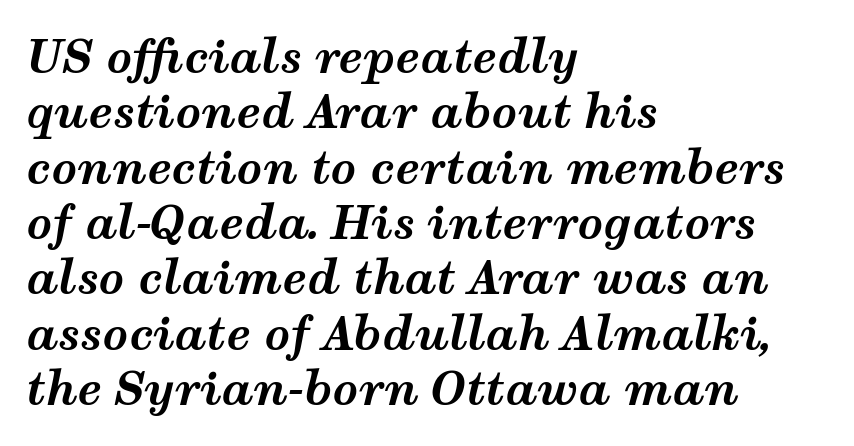
Every letter is thick-stroked: bold, no question. The gaps between neighbouring characters are ordinary and unremarkable. The passage shown leans; its letterforms are oblique. The passage shown is not underscored anywhere. Looks like regular typesetting: each glyph gets only the width it needs.
